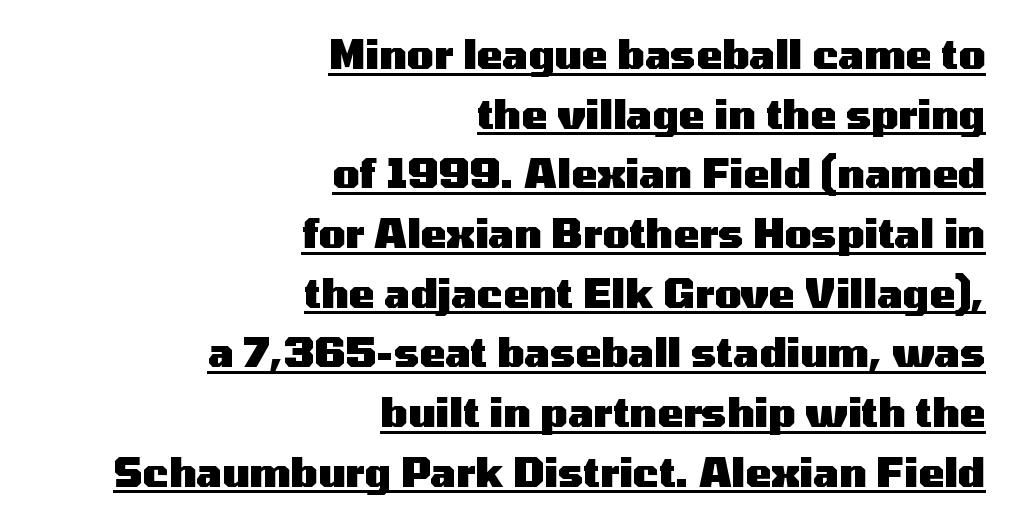
{"serif": "no", "italic": "no", "bold": "yes", "weight": "heavy", "width": "wide", "stroke_contrast": "medium", "x_height": "medium", "monospaced": "no", "underline": "yes", "align": "right", "line_spacing": "normal", "line_spacing_ratio": 1.53, "letter_spacing": "normal", "letter_spacing_em": 0.0, "glyph_px": 39}
